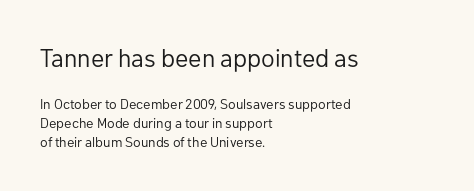
Q: Is the text bold? A: No.
Q: Is the text italic (slanted)? A: No, it is upright.
Q: Is the text underlined? A: No.
Q: How is the paragraph aligned? A: Left-aligned.
Q: Is the spacing between letters normal or unusually wide? A: Normal.
Q: Is the spacing between lines tight, normal or loose? A: Normal.
Q: Which block of text is set in a larger size, the first (top) or the second (bottom)? A: The first (top) one.
